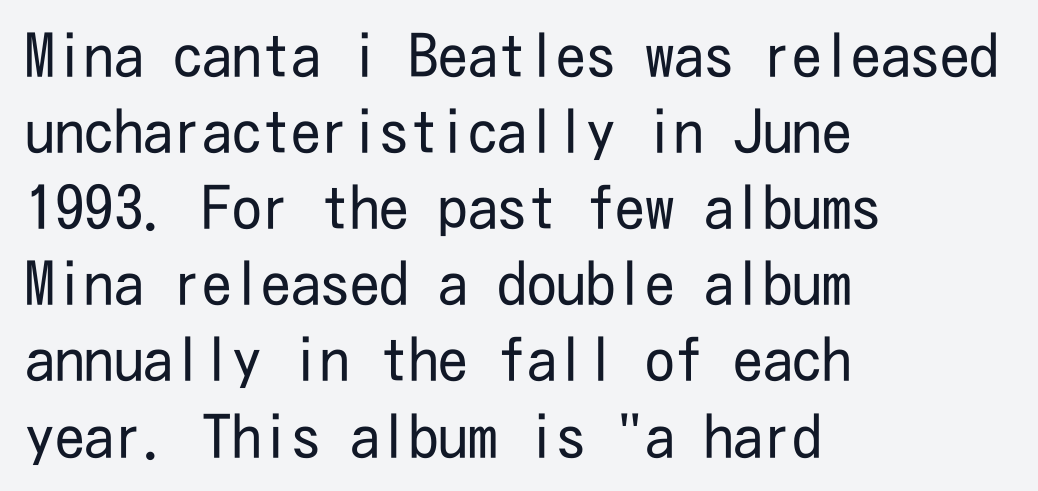
The lines sit at an ordinary, default distance from one another. Quick note: not italic, upright. The lines are quadded left. Ink coverage per letter is moderate at most. The face used here is rendered with its standard letterfit.
